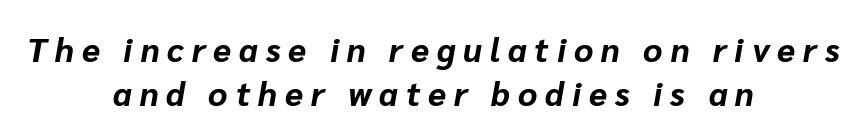
Q: Is the text bold? A: Yes.
Q: Is the text italic (slanted)? A: Yes, it leans right by about 10 degrees.
Q: Is the text underlined? A: No.
Q: How is the paragraph aligned? A: Centered.
Q: Is the spacing between letters normal or unusually wide? A: Unusually wide.
Q: Is the spacing between lines tight, normal or loose? A: Normal.
Q: Width (condensed, normal, or wide)? A: Normal.
Q: Stroke contrast? A: Low.
Q: x-height? A: Medium.
Q: Monospaced? A: No.
